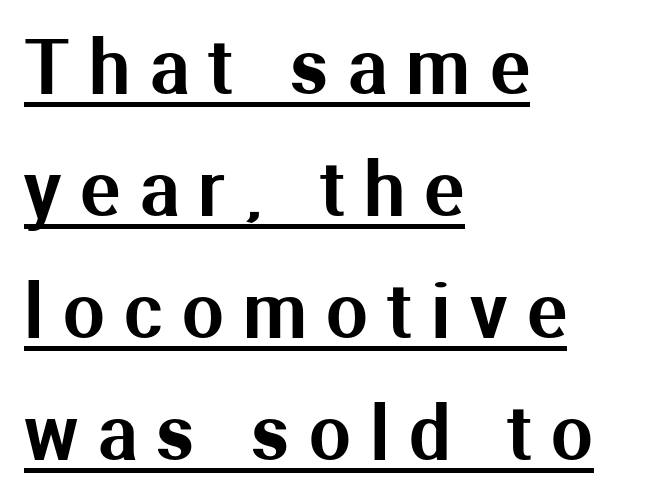
The image shows 74 px sans-serif type, upright; set left-aligned, normal line spacing (1.65x), unusually wide letter spacing (+0.26 em), underlined; medium stroke contrast and a medium x-height.
